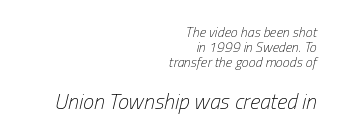
Q: Is the text bold? A: No.
Q: Is the text italic (slanted)? A: Yes, it leans right by about 13 degrees.
Q: Is the text underlined? A: No.
Q: How is the paragraph aligned? A: Right-aligned.
Q: Is the spacing between letters normal or unusually wide? A: Normal.
Q: Is the spacing between lines tight, normal or loose? A: Tight.
Q: Which block of text is set in a larger size, the first (top) or the second (bottom)? A: The second (bottom) one.
